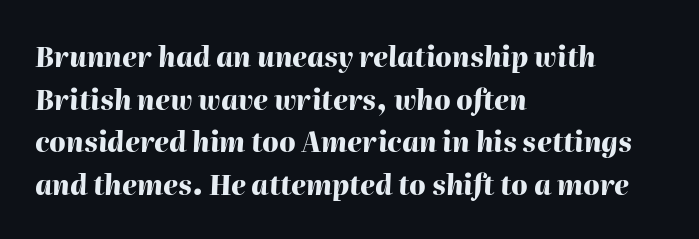
{"italic": "yes", "lean": "right", "slant_degrees": 2, "bold": "yes", "underline": "no", "align": "left", "line_spacing": "normal", "line_spacing_ratio": 1.58, "letter_spacing": "normal", "letter_spacing_em": 0.0, "glyph_px": 27}
